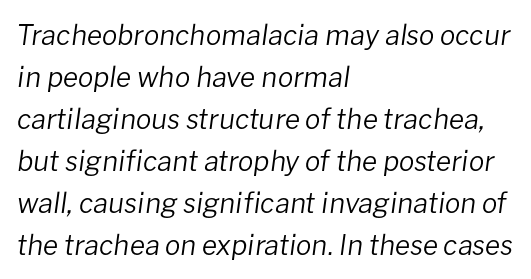
Q: Is the text bold? A: No.
Q: Is the text italic (slanted)? A: Yes, it leans right by about 8 degrees.
Q: Is the text underlined? A: No.
Q: How is the paragraph aligned? A: Left-aligned.
Q: Is the spacing between letters normal or unusually wide? A: Normal.
Q: Is the spacing between lines tight, normal or loose? A: Normal.
Q: Width (condensed, normal, or wide)? A: Normal.
Q: Stroke contrast? A: Low.
Q: x-height? A: Medium.
Q: Monospaced? A: No.
